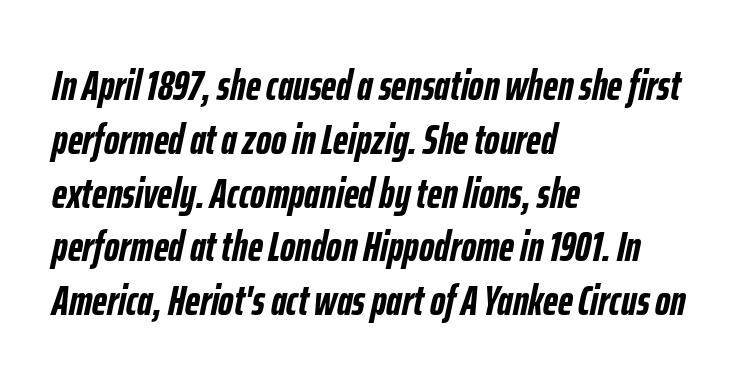
Q: Is the text bold? A: Yes.
Q: Is the text italic (slanted)? A: Yes, it leans right by about 12 degrees.
Q: Is the text underlined? A: No.
Q: How is the paragraph aligned? A: Left-aligned.
Q: Is the spacing between letters normal or unusually wide? A: Normal.
Q: Is the spacing between lines tight, normal or loose? A: Normal.
Q: Width (condensed, normal, or wide)? A: Condensed.
Q: Stroke contrast? A: Low.
Q: x-height? A: Medium.
Q: Monospaced? A: No.
